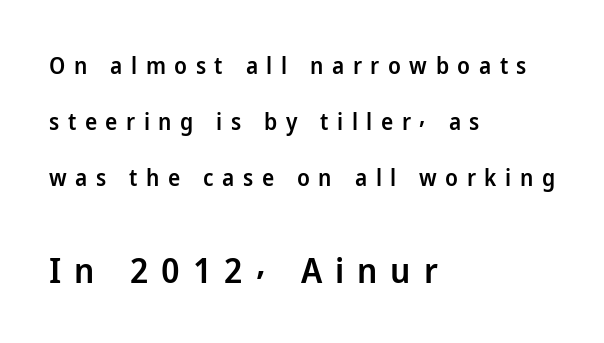
Typeset ragged right — the left edge is the straight one. Letterform terminals end flat and unadorned throughout the passage. Is the letter spacing exaggerated? Yes — the characters are pushed far apart. These lines are rendered in a variable-pitch font. The words here are not underlined.
